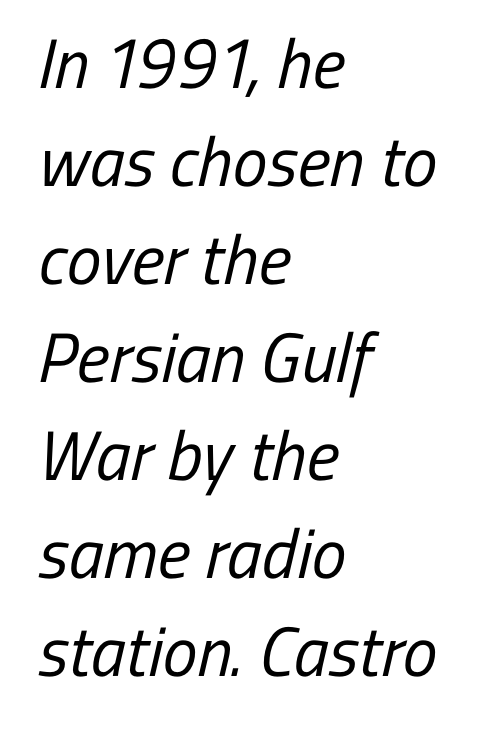
The image shows 70 px regular-weight, condensed sans-serif type; set left-aligned, normal line spacing (1.4x), normal letter spacing, not underlined; low stroke contrast and a medium x-height.
